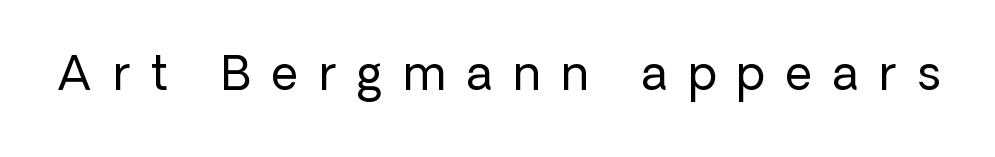
{"serif": "no", "italic": "no", "bold": "no", "weight": "regular", "width": "normal", "stroke_contrast": "low", "x_height": "medium", "monospaced": "no", "underline": "no", "letter_spacing": "wide", "letter_spacing_em": 0.46, "glyph_px": 46}
